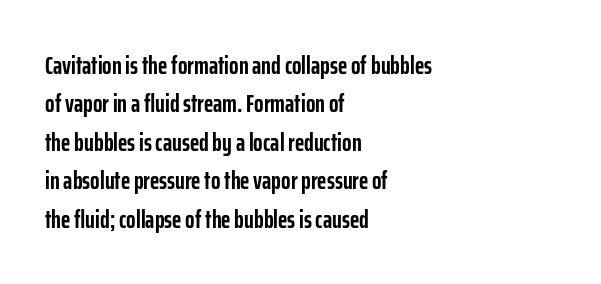
{"italic": "no", "bold": "yes", "underline": "no", "align": "left", "line_spacing": "normal", "line_spacing_ratio": 1.54, "letter_spacing": "normal", "letter_spacing_em": 0.0, "glyph_px": 25}
